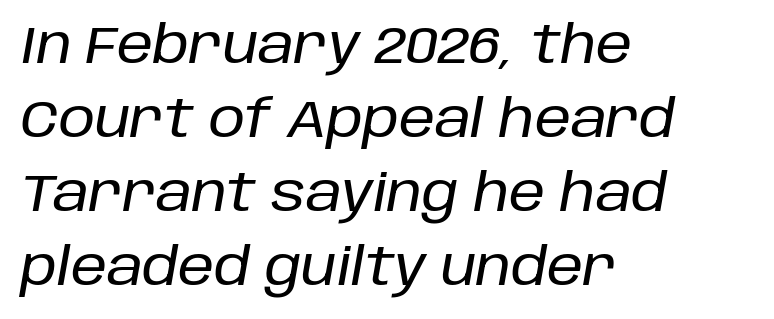
The image shows 52 px text type, italic (leaning right); set left-aligned, normal line spacing (1.42x), normal letter spacing, not underlined; low stroke contrast and a large x-height.
